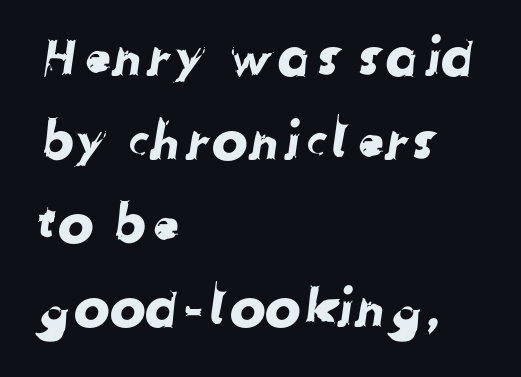
Q: Is the typeface a serif or a sans-serif typeface? A: Sans-serif.
Q: Is the text underlined? A: No.
Q: How is the paragraph aligned? A: Left-aligned.
Q: Is the spacing between letters normal or unusually wide? A: Normal.
Q: Is the spacing between lines tight, normal or loose? A: Normal.
Q: Width (condensed, normal, or wide)? A: Normal.
Q: Stroke contrast? A: Low.
Q: x-height? A: Medium.
Q: Monospaced? A: No.
